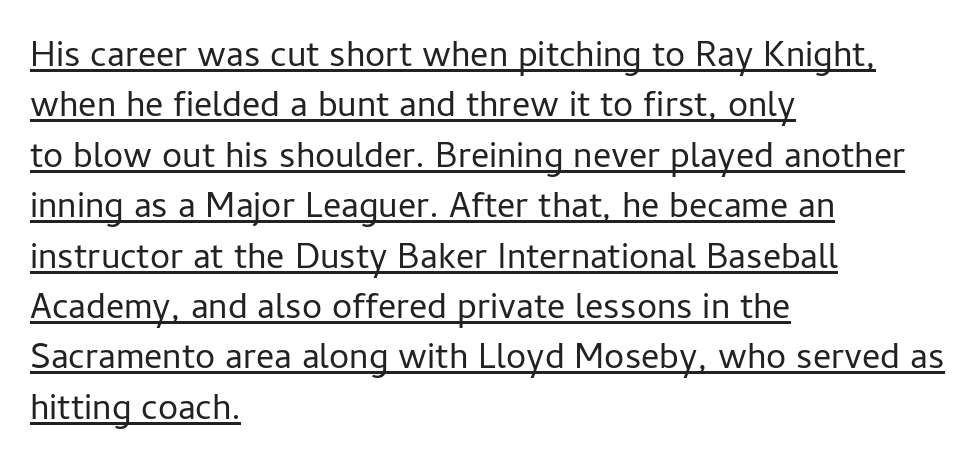
Q: Is the text bold? A: No.
Q: Is the text italic (slanted)? A: No, it is upright.
Q: Is the typeface a serif or a sans-serif typeface? A: Sans-serif.
Q: Is the text underlined? A: Yes.
Q: How is the paragraph aligned? A: Left-aligned.
Q: Is the spacing between letters normal or unusually wide? A: Normal.
Q: Is the spacing between lines tight, normal or loose? A: Normal.
Q: Width (condensed, normal, or wide)? A: Normal.
Q: Stroke contrast? A: Low.
Q: x-height? A: Medium.
Q: Monospaced? A: No.
